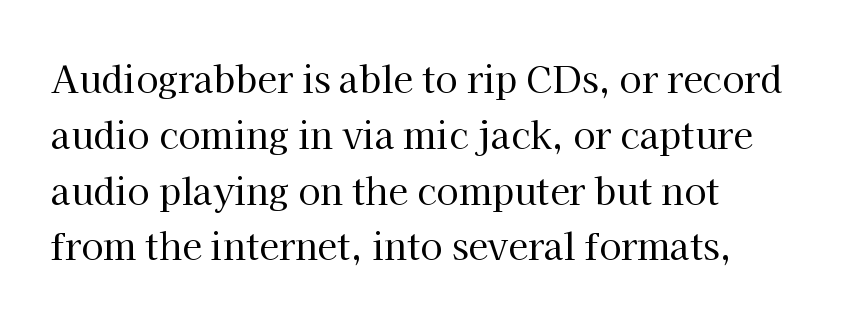
The image shows 36 px regular-weight serif type, upright; set normal line spacing (1.55x), normal letter spacing, not underlined; high stroke contrast and a medium x-height.
